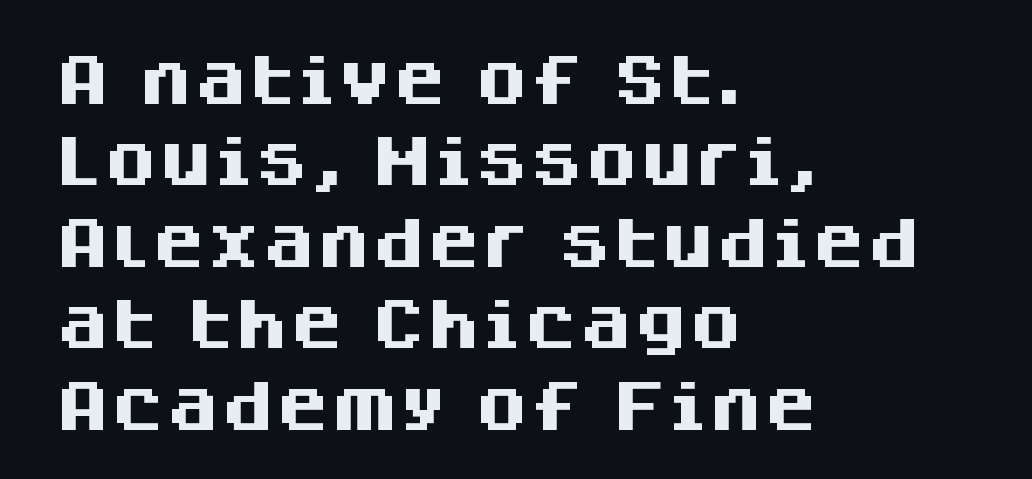
{"serif": "no", "italic": "no", "bold": "yes", "weight": "heavy", "width": "normal", "stroke_contrast": "medium", "x_height": "large", "monospaced": "no", "underline": "no", "align": "left", "line_spacing": "normal", "line_spacing_ratio": 1.48, "letter_spacing": "normal", "letter_spacing_em": 0.0, "glyph_px": 55}
